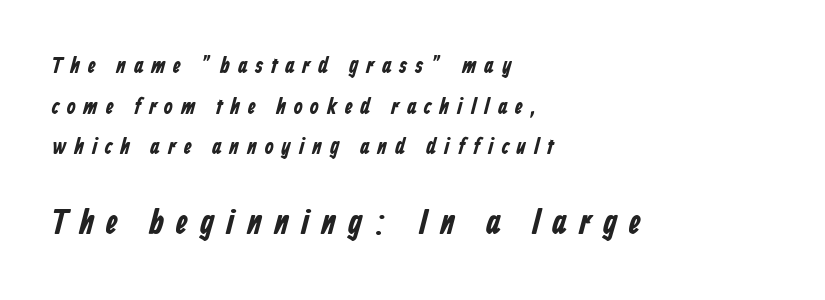
The image shows 35 px bold, condensed sans-serif type; set left-aligned, line spacing 1.77x, unusually wide letter spacing (+0.35 em), not underlined; the second (bottom) block is 1.52x larger; low stroke contrast and a medium x-height.
